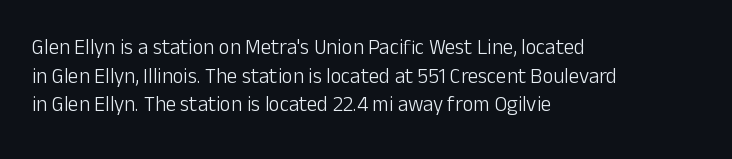
The image shows 21 px text type, upright; set left-aligned, normal line spacing (1.36x), normal letter spacing, not underlined.
